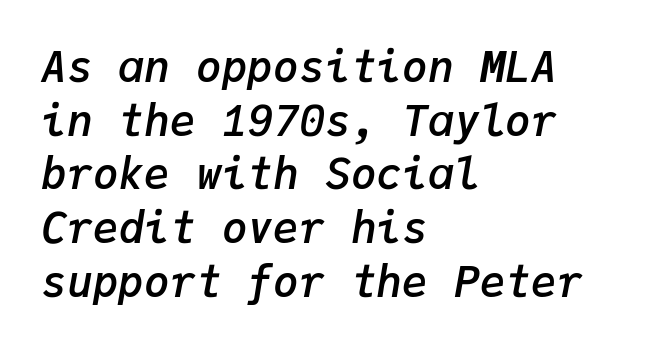
{"italic": "yes", "lean": "right", "slant_degrees": 9, "bold": "semi", "weight": "semibold", "width": "normal", "stroke_contrast": "low", "x_height": "medium", "monospaced": "yes", "underline": "no", "align": "left", "line_spacing": "normal", "line_spacing_ratio": 1.25, "letter_spacing": "normal", "letter_spacing_em": 0.0, "glyph_px": 43}
